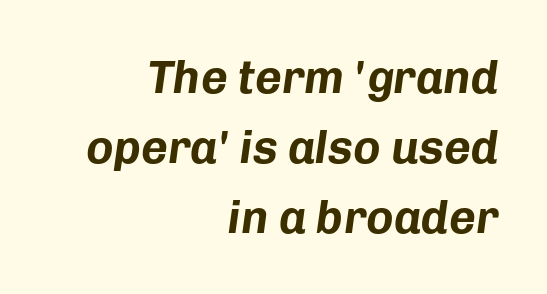
{"italic": "yes", "lean": "right", "slant_degrees": 8, "bold": "yes", "weight": "bold", "width": "normal", "stroke_contrast": "low", "x_height": "medium", "monospaced": "no", "underline": "no", "align": "right", "line_spacing": "normal", "line_spacing_ratio": 1.52, "letter_spacing": "normal", "letter_spacing_em": 0.0, "glyph_px": 46}
